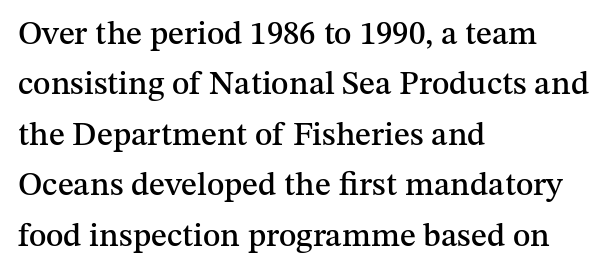
Q: Is the text italic (slanted)? A: No, it is upright.
Q: Is the typeface a serif or a sans-serif typeface? A: Serif.
Q: Is the text underlined? A: No.
Q: How is the paragraph aligned? A: Left-aligned.
Q: Is the spacing between letters normal or unusually wide? A: Normal.
Q: Is the spacing between lines tight, normal or loose? A: Normal.
Q: Width (condensed, normal, or wide)? A: Normal.
Q: Stroke contrast? A: Medium.
Q: x-height? A: Medium.
Q: Monospaced? A: No.
